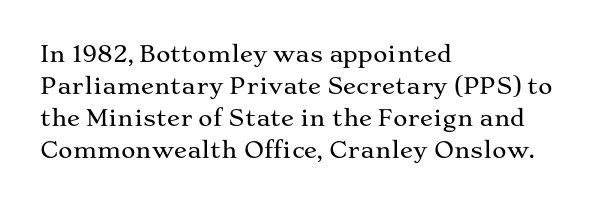
{"italic": "no", "underline": "no", "align": "left", "line_spacing": "normal", "line_spacing_ratio": 1.46, "letter_spacing": "normal", "letter_spacing_em": 0.0, "glyph_px": 22}
